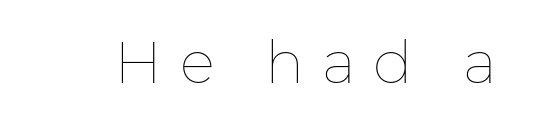
Think of a printed novel: that variable character pitch is what you see here. Decoration check: the copy has no underline. Bold? No — there's no thickening of the strokes. A typesetter would mark this as roman, not italic.
